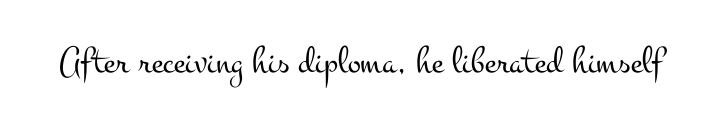
Q: Is the text bold? A: No.
Q: Is the text italic (slanted)? A: Yes.
Q: Is the typeface a serif or a sans-serif typeface? A: Serif.
Q: Is the text underlined? A: No.
Q: Is the spacing between letters normal or unusually wide? A: Normal.
Q: Width (condensed, normal, or wide)? A: Wide.
Q: Stroke contrast? A: Medium.
Q: x-height? A: Small.
Q: Monospaced? A: No.
